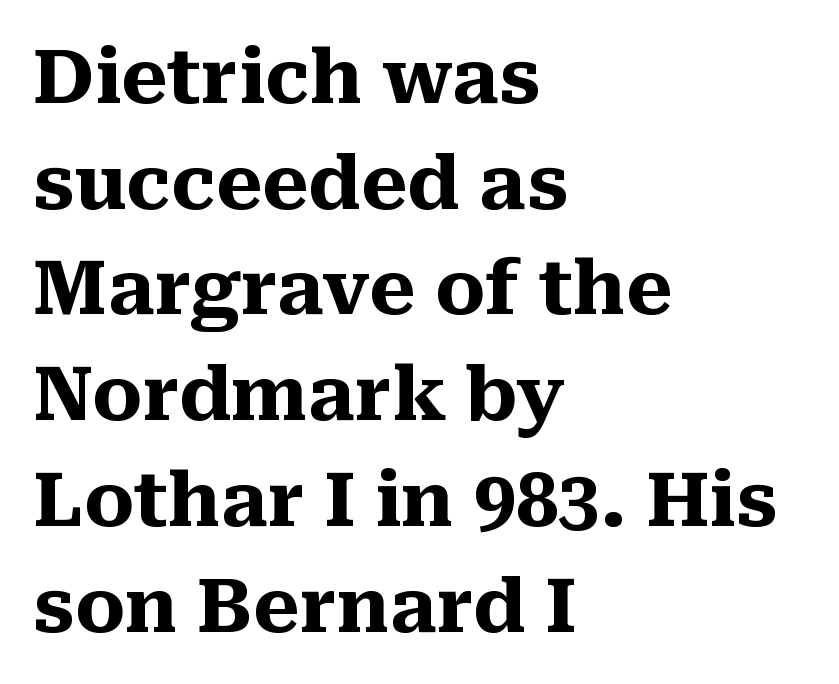
The image shows 75 px heavy serif type, upright; set left-aligned, normal line spacing (1.41x), normal letter spacing, not underlined; medium stroke contrast and a medium x-height.
